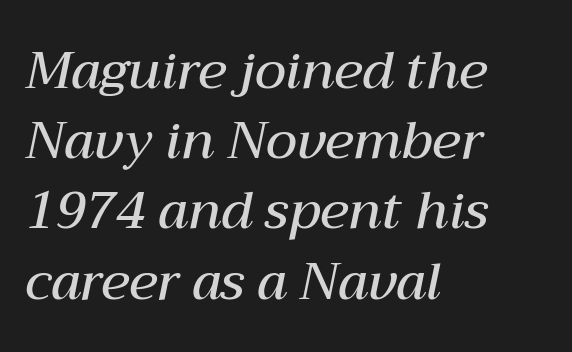
{"italic": "yes", "lean": "right", "slant_degrees": 12, "bold": "semi", "weight": "semibold", "width": "normal", "stroke_contrast": "medium", "x_height": "medium", "monospaced": "no", "underline": "no", "align": "left", "line_spacing": "normal", "line_spacing_ratio": 1.35, "letter_spacing": "normal", "letter_spacing_em": 0.0, "glyph_px": 52}
